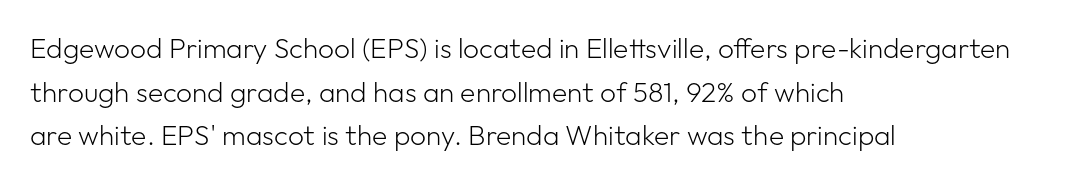
Q: Is the text bold? A: No.
Q: Is the text italic (slanted)? A: No, it is upright.
Q: Is the typeface a serif or a sans-serif typeface? A: Sans-serif.
Q: Is the text underlined? A: No.
Q: How is the paragraph aligned? A: Left-aligned.
Q: Is the spacing between letters normal or unusually wide? A: Normal.
Q: Is the spacing between lines tight, normal or loose? A: Normal.
Q: Width (condensed, normal, or wide)? A: Normal.
Q: Stroke contrast? A: Low.
Q: x-height? A: Medium.
Q: Monospaced? A: No.
